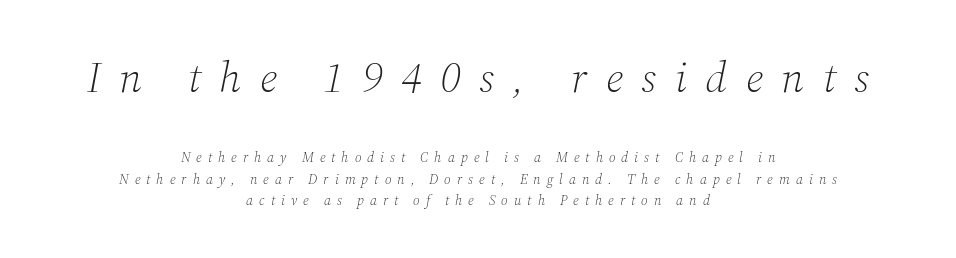
The image shows 43 px light serif type, italic (leaning right); set centered, normal line spacing (1.53x), unusually wide letter spacing (+0.43 em), not underlined; the first (top) block is 3.07x larger; medium stroke contrast and a medium x-height.
